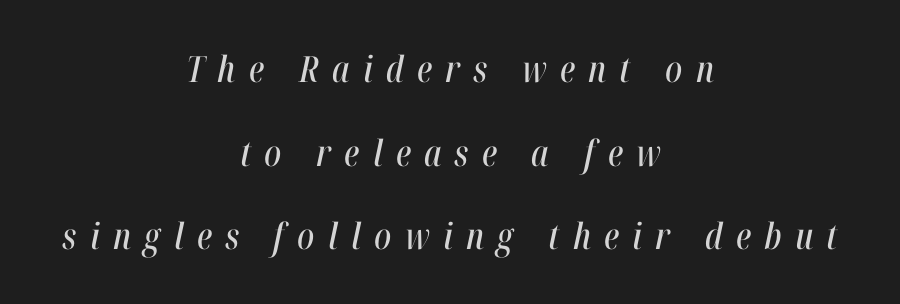
The image shows 36 px condensed type, italic (leaning right); set centered, loose line spacing (2.32x), unusually wide letter spacing (+0.37 em), not underlined; high stroke contrast and a medium x-height.
